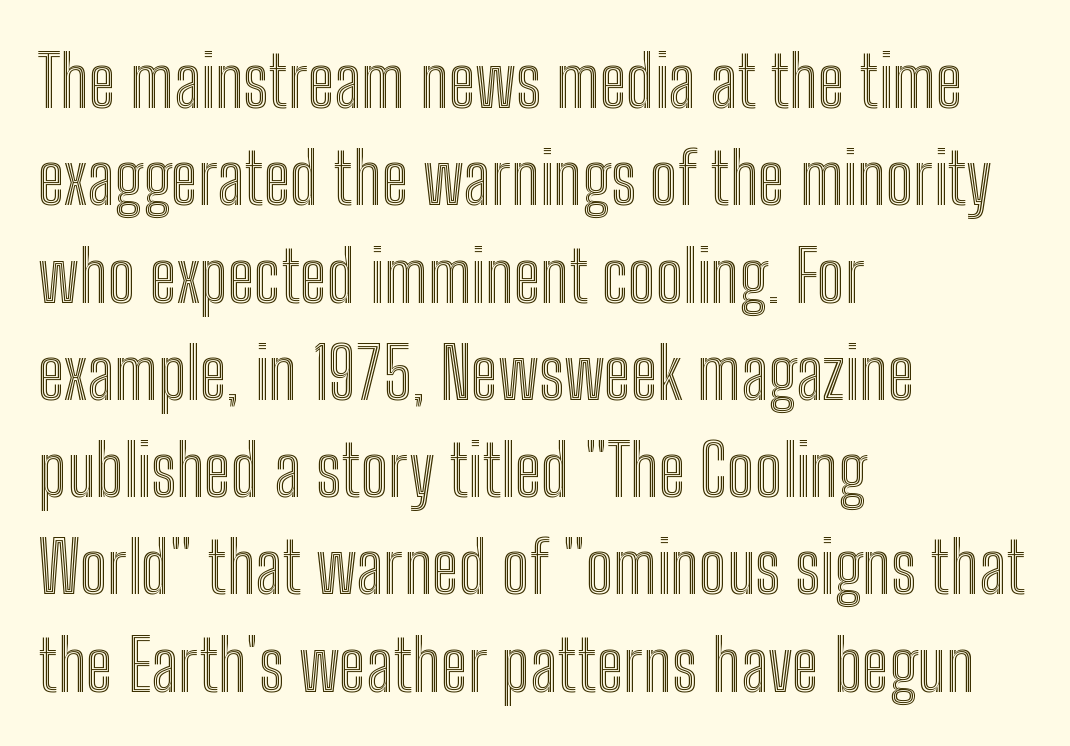
{"italic": "no", "width": "condensed", "x_height": "medium", "monospaced": "no", "underline": "no", "align": "left", "line_spacing": "normal", "line_spacing_ratio": 1.37, "letter_spacing": "normal", "letter_spacing_em": 0.0, "glyph_px": 71}
